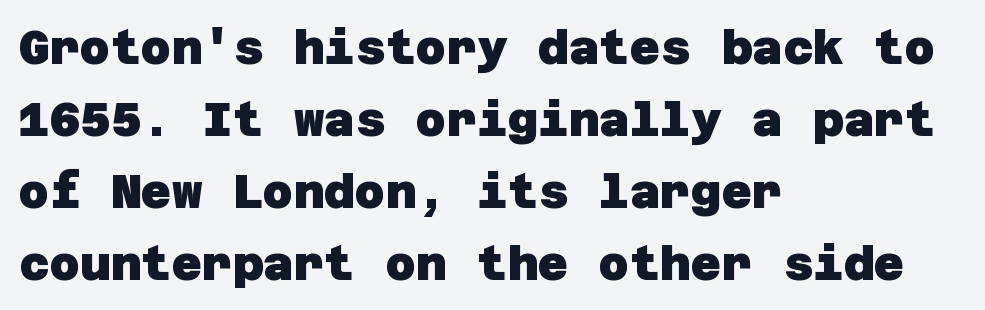
Every row of glyphs begins at an identical x-position on the left. These lines are composed in type without serifs. The baseline area is clear. The gaps between neighbouring characters are ordinary and unremarkable. Heavy, bold letterforms. The designer left line spacing at the default.
